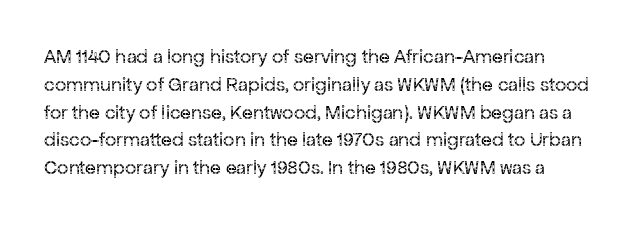
Q: Is the text bold? A: No.
Q: Is the text italic (slanted)? A: No, it is upright.
Q: Is the text underlined? A: No.
Q: Is the spacing between letters normal or unusually wide? A: Normal.
Q: Is the spacing between lines tight, normal or loose? A: Normal.
